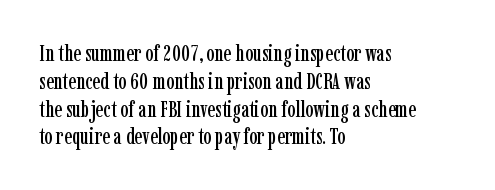
Here the glyphs are tracked normally, forming tight word shapes. The specimen omits any rule beneath the text block's lines. Vertical strokes here are truly vertical. The lines in this sample share a left origin and differ only in where they stop.
